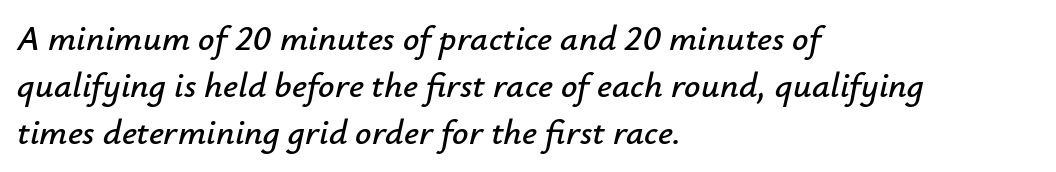
Q: Is the text italic (slanted)? A: Yes, it leans right by about 12 degrees.
Q: Is the text underlined? A: No.
Q: How is the paragraph aligned? A: Left-aligned.
Q: Is the spacing between letters normal or unusually wide? A: Normal.
Q: Is the spacing between lines tight, normal or loose? A: Normal.
Q: Width (condensed, normal, or wide)? A: Normal.
Q: Stroke contrast? A: Low.
Q: x-height? A: Small.
Q: Monospaced? A: No.
